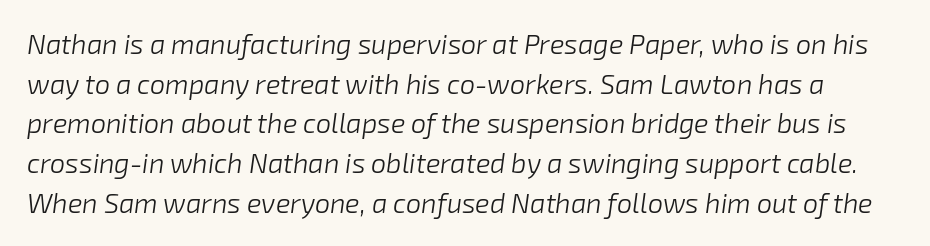
Q: Is the text bold? A: No.
Q: Is the text italic (slanted)? A: Yes, it leans right by about 8 degrees.
Q: Is the text underlined? A: No.
Q: Is the spacing between letters normal or unusually wide? A: Normal.
Q: Is the spacing between lines tight, normal or loose? A: Normal.
